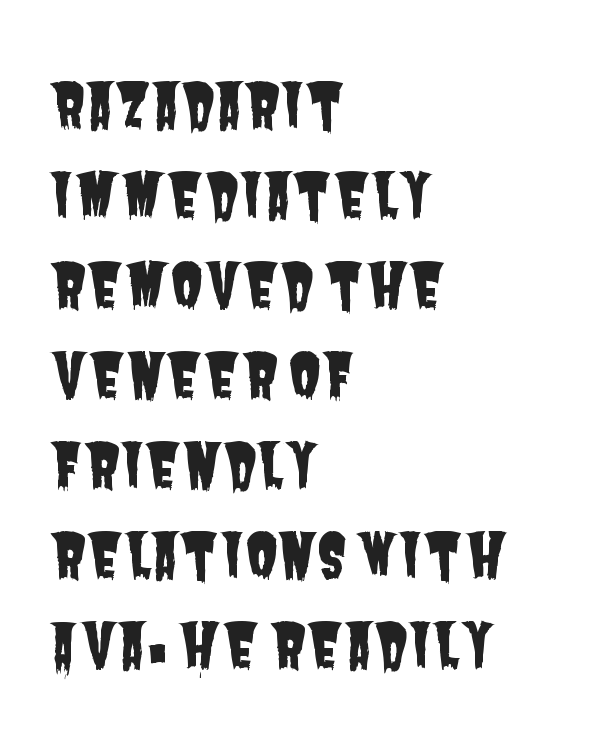
{"serif": "no", "width": "condensed", "stroke_contrast": "low", "x_height": "large", "monospaced": "no", "underline": "no", "align": "left", "line_spacing": "normal", "line_spacing_ratio": 1.5, "letter_spacing": "normal", "letter_spacing_em": 0.0, "glyph_px": 60}
